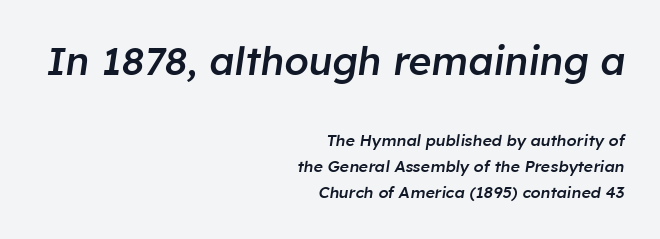
{"italic": "yes", "lean": "right", "slant_degrees": 8, "bold": "semi", "weight": "semibold", "width": "normal", "stroke_contrast": "low", "x_height": "medium", "monospaced": "no", "underline": "no", "align": "right", "line_spacing": "normal", "line_spacing_ratio": 1.62, "letter_spacing": "normal", "letter_spacing_em": 0.0, "larger_block": "first", "size_ratio": 2.44, "glyph_px": 39}
